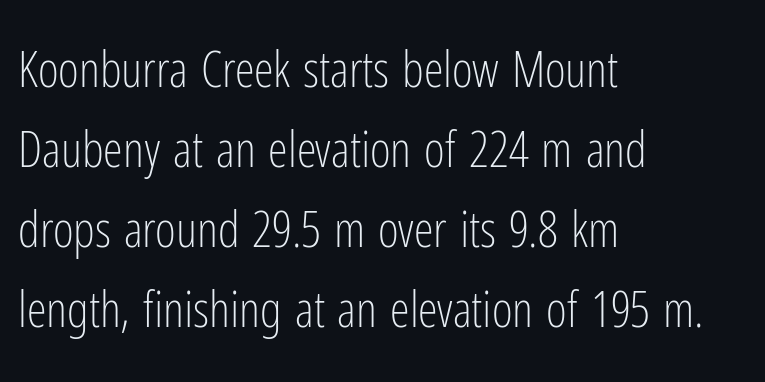
The image shows 50 px light, condensed sans-serif type, upright; set left-aligned, normal line spacing (1.6x), normal letter spacing, not underlined; low stroke contrast and a medium x-height.
